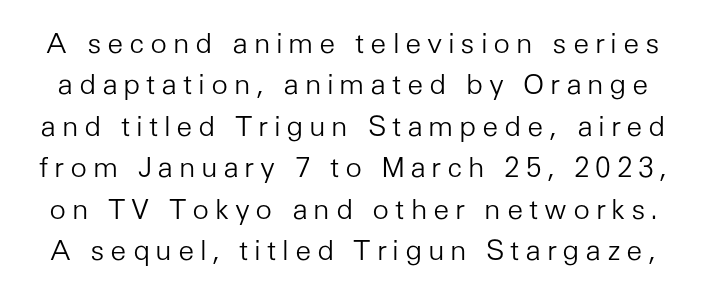
The image shows 28 px light sans-serif type, upright; set normal line spacing (1.48x), unusually wide letter spacing (+0.2 em), not underlined; low stroke contrast and a medium x-height.
